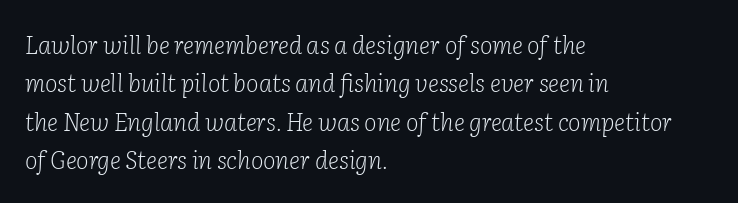
{"italic": "yes", "lean": "right", "slant_degrees": 2, "bold": "no", "underline": "no", "align": "left", "line_spacing": "normal", "line_spacing_ratio": 1.6, "letter_spacing": "normal", "letter_spacing_em": 0.0, "glyph_px": 24}
